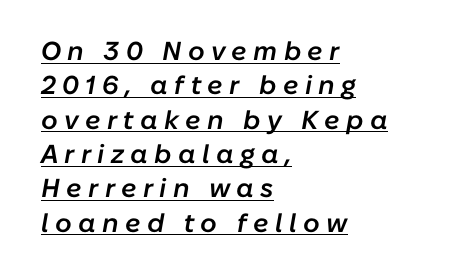
The image shows 26 px text type, italic (leaning right); set left-aligned, normal line spacing (1.32x), unusually wide letter spacing (+0.24 em), underlined.
